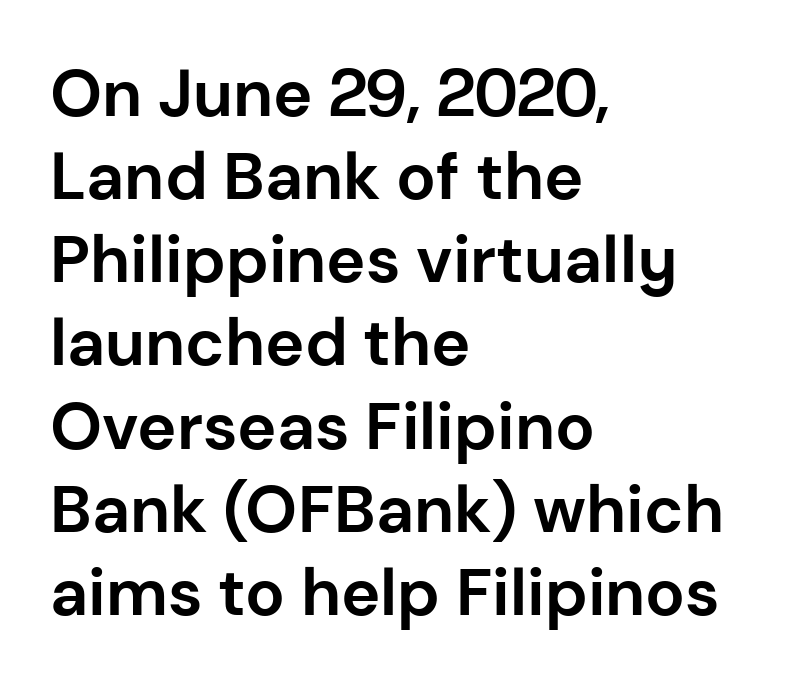
The image shows 66 px bold sans-serif type, upright; set left-aligned, normal line spacing (1.26x), normal letter spacing, not underlined; low stroke contrast and a medium x-height.
